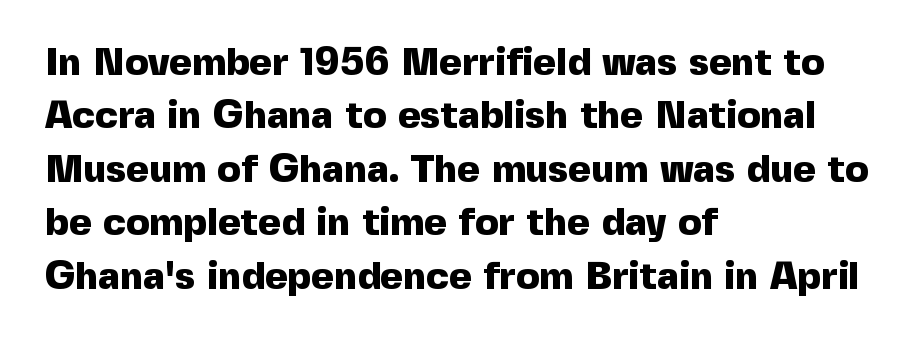
Q: Is the text bold? A: Yes.
Q: Is the text italic (slanted)? A: No, it is upright.
Q: Is the typeface a serif or a sans-serif typeface? A: Sans-serif.
Q: Is the text underlined? A: No.
Q: How is the paragraph aligned? A: Left-aligned.
Q: Is the spacing between letters normal or unusually wide? A: Normal.
Q: Is the spacing between lines tight, normal or loose? A: Normal.
Q: Width (condensed, normal, or wide)? A: Normal.
Q: x-height? A: Medium.
Q: Monospaced? A: No.
